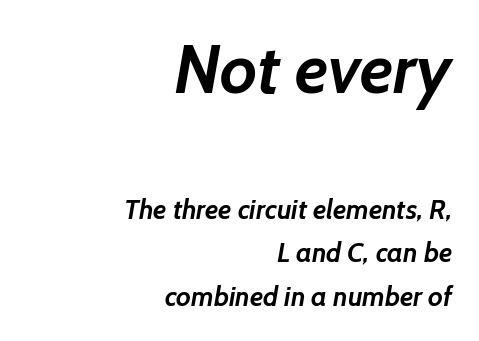
The rendering uses a bold face; every stroke is thick and dark. The typesetter chose a ragged-left arrangement here. Notice how descenders clear the ascenders below comfortably — that's standard leading. Each row of text sits above clean, open space.
